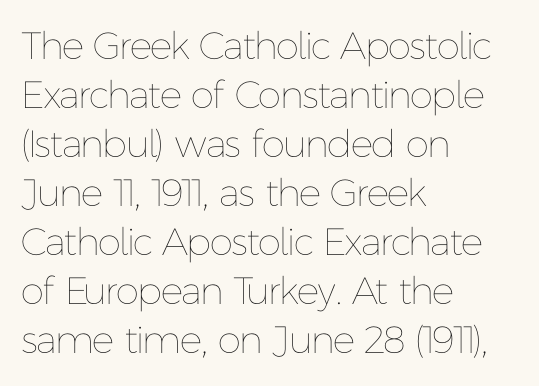
{"italic": "no", "bold": "no", "weight": "thin", "width": "normal", "stroke_contrast": "low", "x_height": "medium", "monospaced": "no", "underline": "no", "align": "left", "line_spacing": "normal", "line_spacing_ratio": 1.29, "letter_spacing": "normal", "letter_spacing_em": 0.0, "glyph_px": 38}
